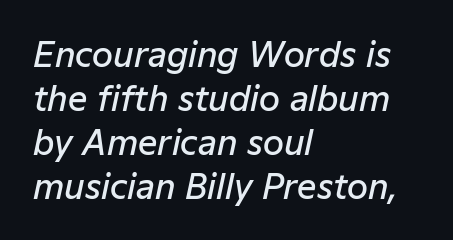
The image shows 34 px semibold type, italic (leaning right); set left-aligned, normal line spacing (1.29x), normal letter spacing, not underlined; low stroke contrast and a medium x-height.
